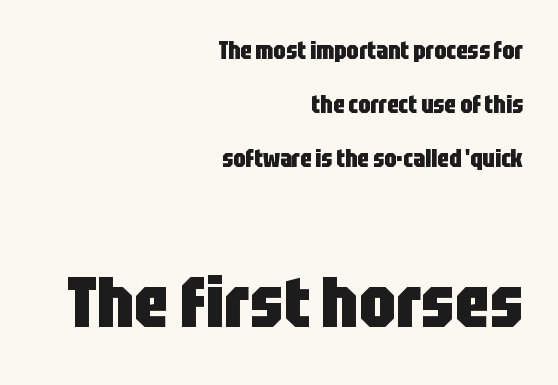
The image shows 72 px heavy, condensed sans-serif type, upright; set right-aligned, loose line spacing (2.26x), normal letter spacing, not underlined; the second (bottom) block is 3.0x larger; low stroke contrast and a large x-height.
